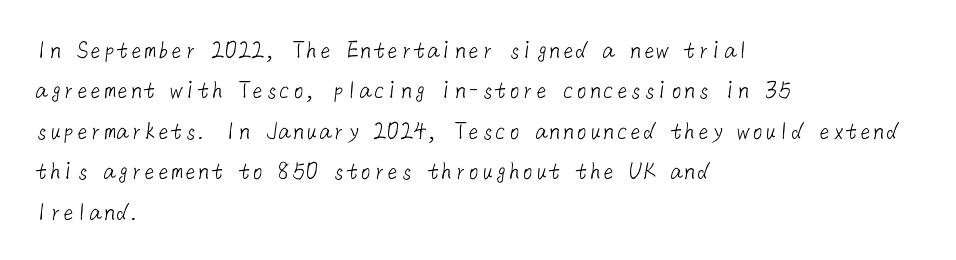
{"bold": "no", "underline": "no", "align": "left", "line_spacing": "normal", "line_spacing_ratio": 1.5, "letter_spacing": "normal", "letter_spacing_em": 0.0, "glyph_px": 27}
